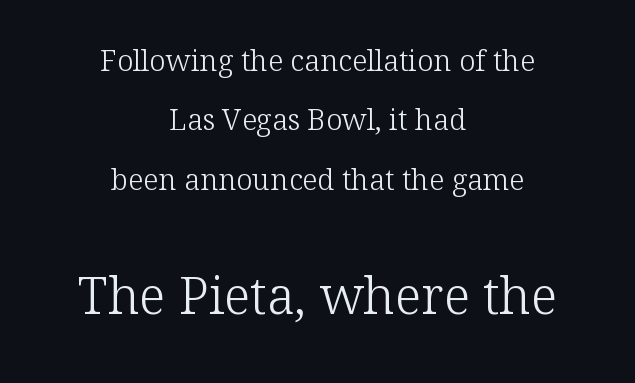
Spacing between characters is what you'd get straight out of the box. Visually the block forms a symmetrical silhouette, jagged on both flanks. Compared with typical paragraphs, the rows here are farther apart. This sample has the flowing, uneven cadence of proportional lettering. Vertical stems look standard width or narrower in stroke.
